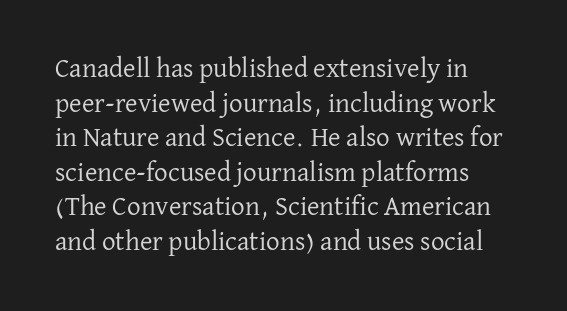
The face looks like a standard text weight, possibly lighter. Compared with typical body copy, the letter spacing here is the same. The strip under each line holds only bare page. Do the letters lean? They stand straight. In terms of leading, this rendering sits right in the middle.
